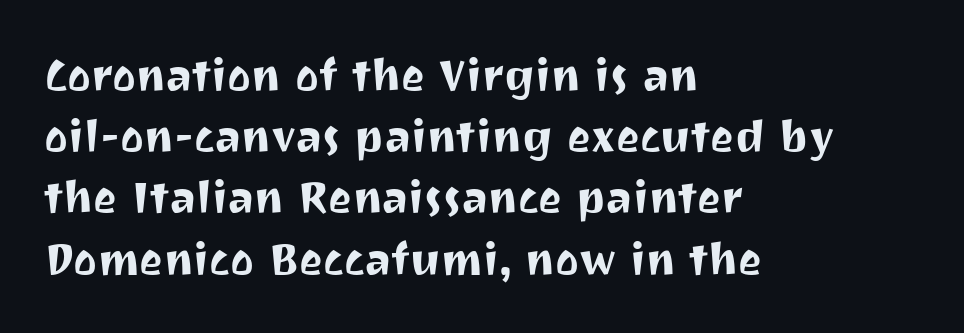
Q: Is the text italic (slanted)? A: No, it is upright.
Q: Is the typeface a serif or a sans-serif typeface? A: Sans-serif.
Q: Is the text underlined? A: No.
Q: How is the paragraph aligned? A: Left-aligned.
Q: Is the spacing between letters normal or unusually wide? A: Normal.
Q: Is the spacing between lines tight, normal or loose? A: Normal.
Q: Width (condensed, normal, or wide)? A: Normal.
Q: Stroke contrast? A: Medium.
Q: x-height? A: Medium.
Q: Monospaced? A: No.
